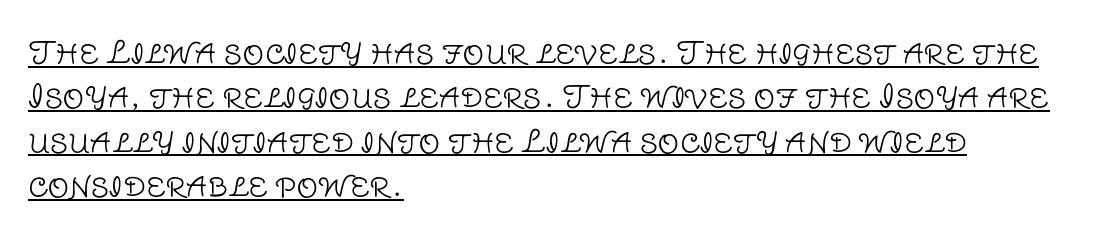
Stroke thickness stays within the range of a standard reading face or lighter. This is underlined copy, the kind a proofreader might mark for attention. The passage is arranged the way most books set body copy — flush left. The block of text has a typical density, with ordinary space between rows.
